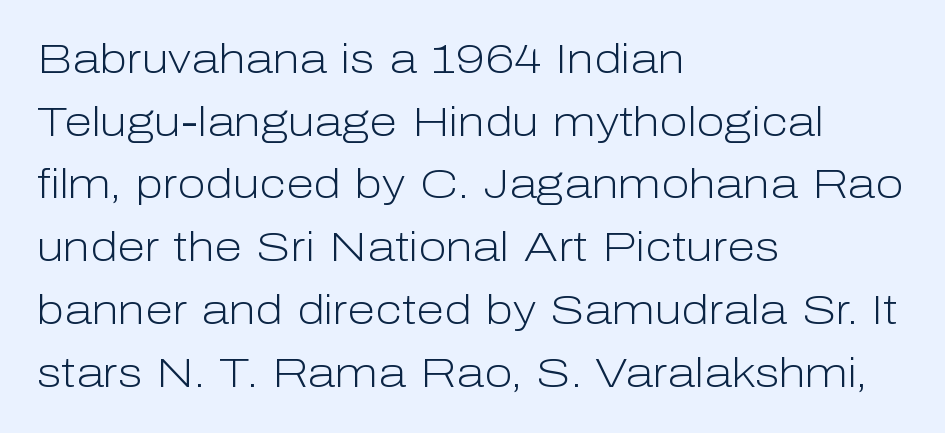
The image shows 41 px light sans-serif type, upright; set left-aligned, normal line spacing (1.53x), normal letter spacing, not underlined; low stroke contrast and a medium x-height.
